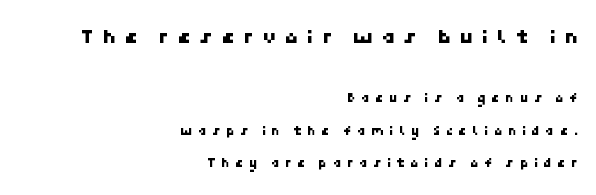
Q: Is the text underlined? A: No.
Q: How is the paragraph aligned? A: Right-aligned.
Q: Is the spacing between letters normal or unusually wide? A: Unusually wide.
Q: Is the spacing between lines tight, normal or loose? A: Loose.
Q: Which block of text is set in a larger size, the first (top) or the second (bottom)? A: The first (top) one.
